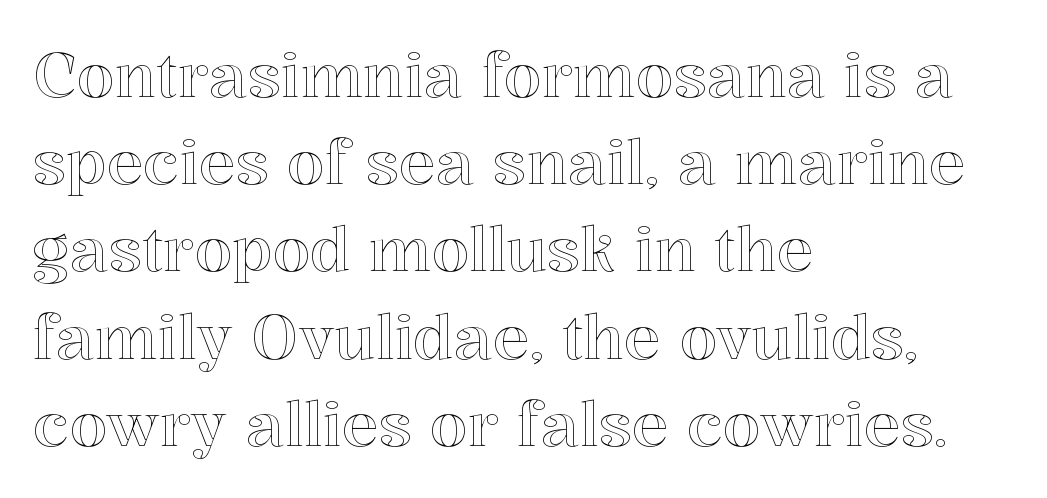
The image shows 61 px text type, upright; set left-aligned, normal line spacing (1.43x), normal letter spacing, not underlined; a medium x-height.
